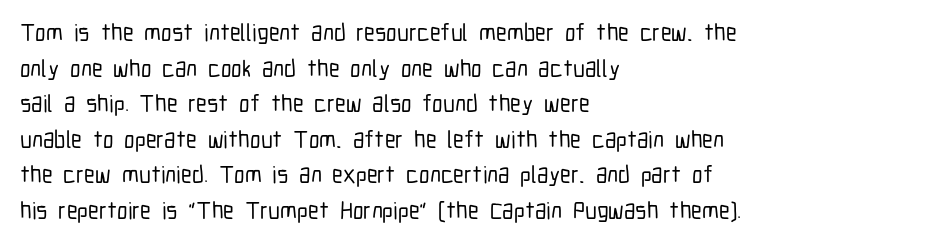
The image shows 24 px text type, upright; set left-aligned, normal line spacing (1.48x), normal letter spacing, not underlined.
